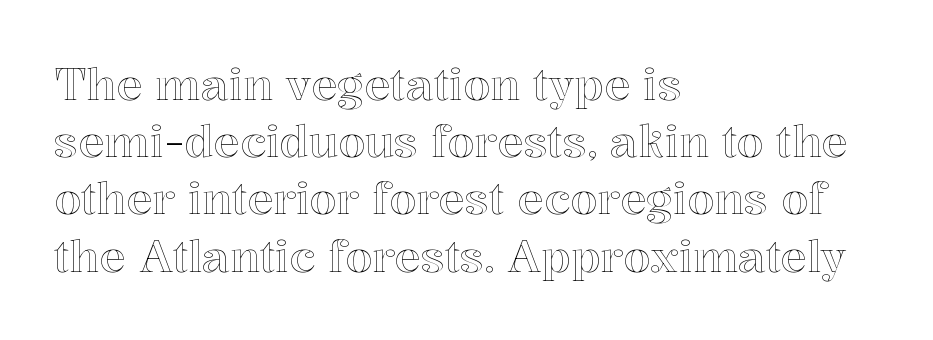
The image shows 44 px text type, upright; set left-aligned, normal line spacing (1.3x), normal letter spacing, not underlined; a medium x-height.
